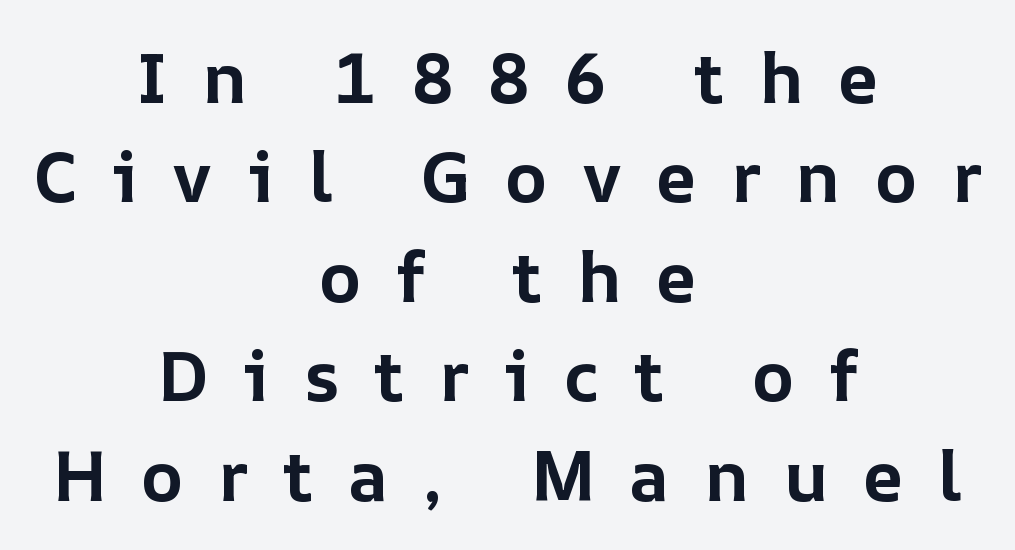
{"italic": "no", "bold": "yes", "weight": "bold", "width": "normal", "stroke_contrast": "low", "x_height": "medium", "monospaced": "no", "underline": "no", "align": "center", "line_spacing": "normal", "line_spacing_ratio": 1.4, "letter_spacing": "wide", "letter_spacing_em": 0.48, "glyph_px": 71}
